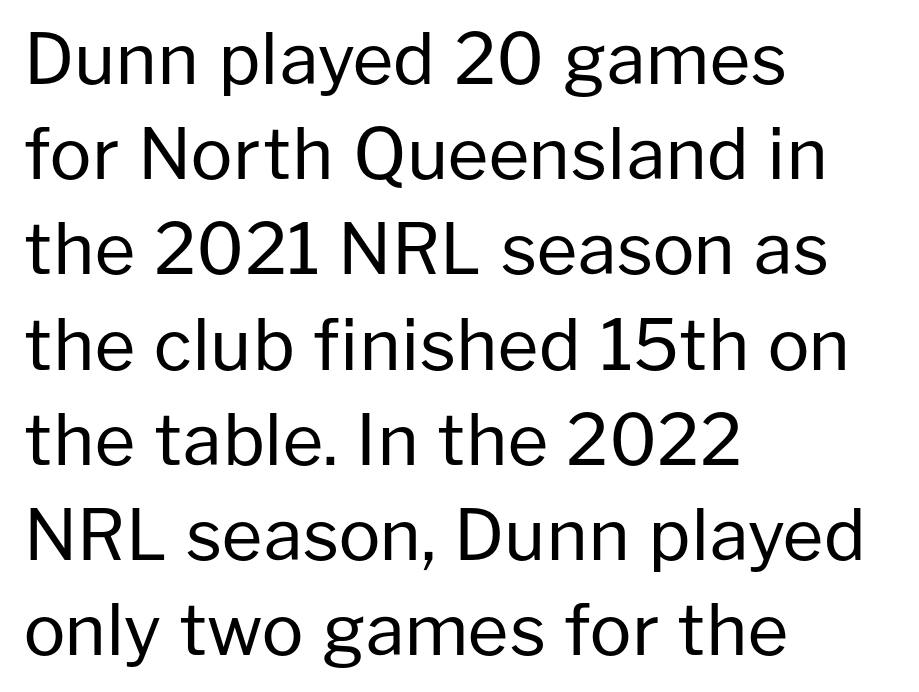
The image shows 70 px regular-weight sans-serif type, upright; set left-aligned, normal line spacing (1.36x), normal letter spacing, not underlined; low stroke contrast and a medium x-height.
